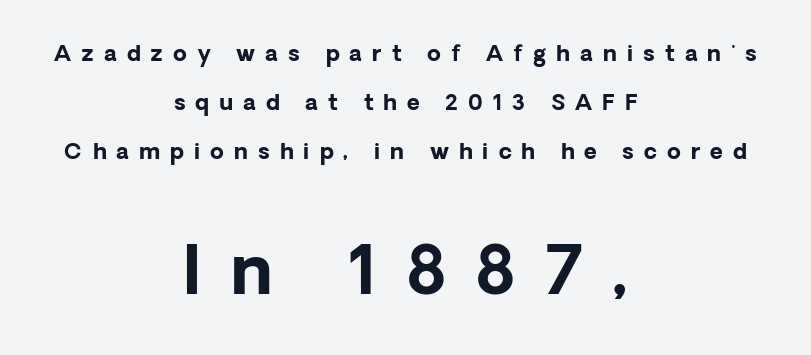
Q: Is the text bold? A: Yes.
Q: Is the text italic (slanted)? A: No, it is upright.
Q: Is the typeface a serif or a sans-serif typeface? A: Sans-serif.
Q: Is the text underlined? A: No.
Q: How is the paragraph aligned? A: Centered.
Q: Is the spacing between letters normal or unusually wide? A: Unusually wide.
Q: Is the spacing between lines tight, normal or loose? A: Loose.
Q: Which block of text is set in a larger size, the first (top) or the second (bottom)? A: The second (bottom) one.
Q: Width (condensed, normal, or wide)? A: Normal.
Q: Stroke contrast? A: Low.
Q: x-height? A: Medium.
Q: Monospaced? A: No.
